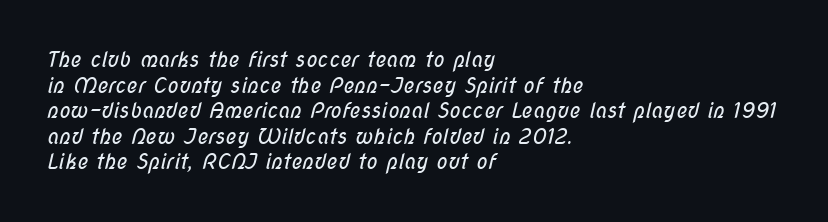
Descenders are the only things crossing below the line. No extra tracking has been applied to these lines. A quiet, ordinary-to-light weight characterises the typeface. Alignment: flush left.
